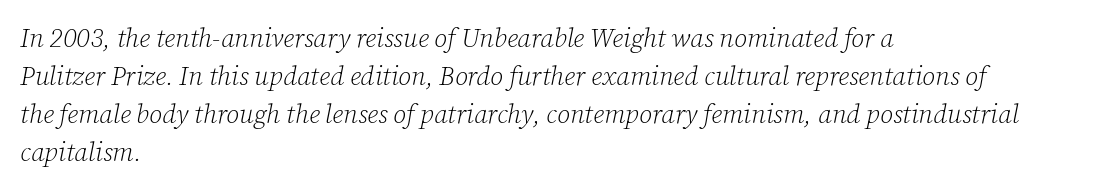
Q: Is the text bold? A: No.
Q: Is the text italic (slanted)? A: Yes, it leans right by about 12 degrees.
Q: Is the text underlined? A: No.
Q: How is the paragraph aligned? A: Left-aligned.
Q: Is the spacing between letters normal or unusually wide? A: Normal.
Q: Is the spacing between lines tight, normal or loose? A: Normal.
